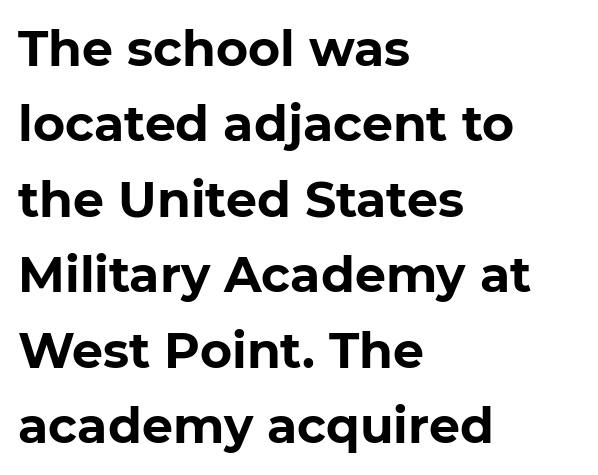
Q: Is the text bold? A: Yes.
Q: Is the text italic (slanted)? A: No, it is upright.
Q: Is the typeface a serif or a sans-serif typeface? A: Sans-serif.
Q: Is the text underlined? A: No.
Q: How is the paragraph aligned? A: Left-aligned.
Q: Is the spacing between letters normal or unusually wide? A: Normal.
Q: Is the spacing between lines tight, normal or loose? A: Normal.
Q: Width (condensed, normal, or wide)? A: Normal.
Q: Stroke contrast? A: Low.
Q: x-height? A: Medium.
Q: Monospaced? A: No.
